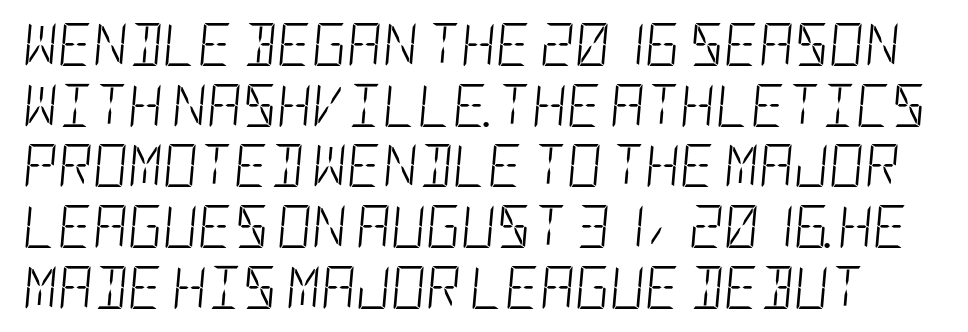
{"italic": "yes", "lean": "right", "slant_degrees": 5, "bold": "no", "weight": "light", "width": "condensed", "stroke_contrast": "low", "x_height": "large", "underline": "no", "line_spacing": "normal", "line_spacing_ratio": 1.41, "letter_spacing": "normal", "letter_spacing_em": 0.0, "glyph_px": 43}
